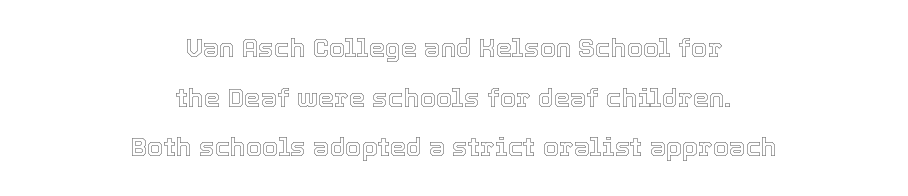
The image shows 26 px text type, upright; set centered, loose line spacing (1.91x), normal letter spacing, not underlined.
